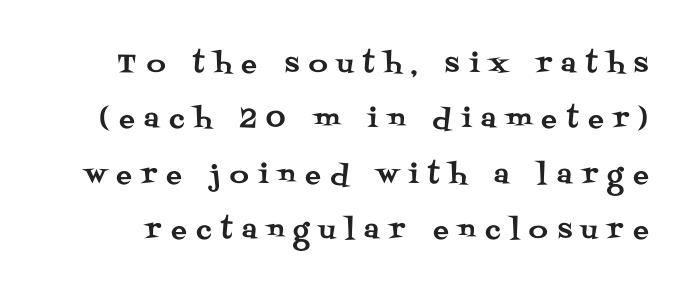
{"italic": "no", "underline": "no", "line_spacing": "loose", "line_spacing_ratio": 2.13, "letter_spacing": "wide", "letter_spacing_em": 0.38, "glyph_px": 26}
